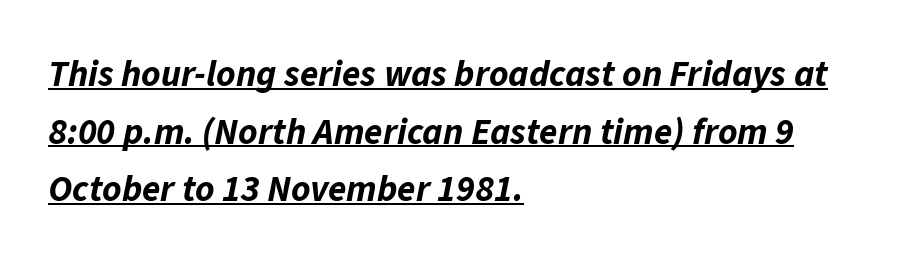
Q: Is the text bold? A: Yes.
Q: Is the text italic (slanted)? A: Yes, it leans right by about 11 degrees.
Q: Is the text underlined? A: Yes.
Q: How is the paragraph aligned? A: Left-aligned.
Q: Is the spacing between letters normal or unusually wide? A: Normal.
Q: Is the spacing between lines tight, normal or loose? A: Normal.
Q: Width (condensed, normal, or wide)? A: Normal.
Q: Stroke contrast? A: Low.
Q: x-height? A: Medium.
Q: Monospaced? A: No.
